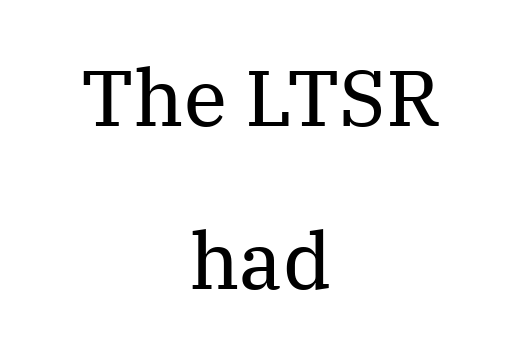
The image shows 79 px regular-weight serif type, upright; set centered, loose line spacing (2.06x), normal letter spacing, not underlined; medium stroke contrast and a medium x-height.
